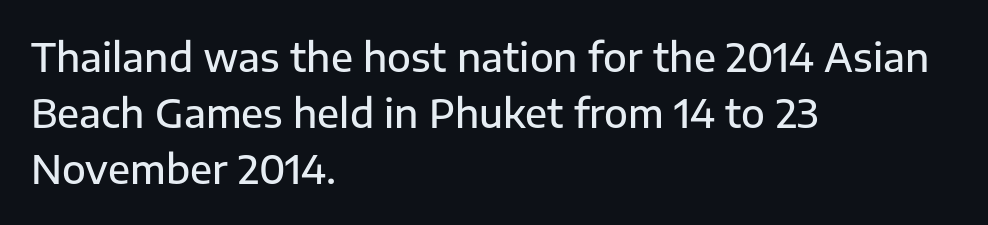
Q: Is the text bold? A: Semi-bold.
Q: Is the text italic (slanted)? A: No, it is upright.
Q: Is the typeface a serif or a sans-serif typeface? A: Sans-serif.
Q: Is the text underlined? A: No.
Q: How is the paragraph aligned? A: Left-aligned.
Q: Is the spacing between letters normal or unusually wide? A: Normal.
Q: Is the spacing between lines tight, normal or loose? A: Normal.
Q: Width (condensed, normal, or wide)? A: Normal.
Q: Stroke contrast? A: Low.
Q: x-height? A: Medium.
Q: Monospaced? A: No.
